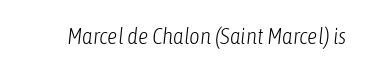
The image shows 23 px text type, italic (leaning right); set normal letter spacing, not underlined.
